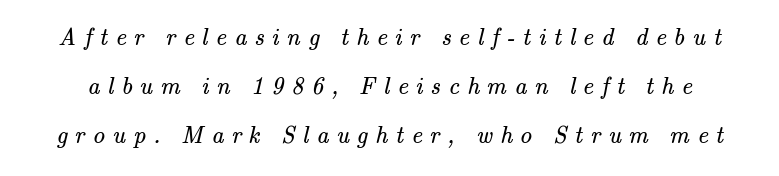
{"bold": "no", "underline": "no", "line_spacing": "loose", "line_spacing_ratio": 2.04, "letter_spacing": "wide", "letter_spacing_em": 0.32, "glyph_px": 24}
